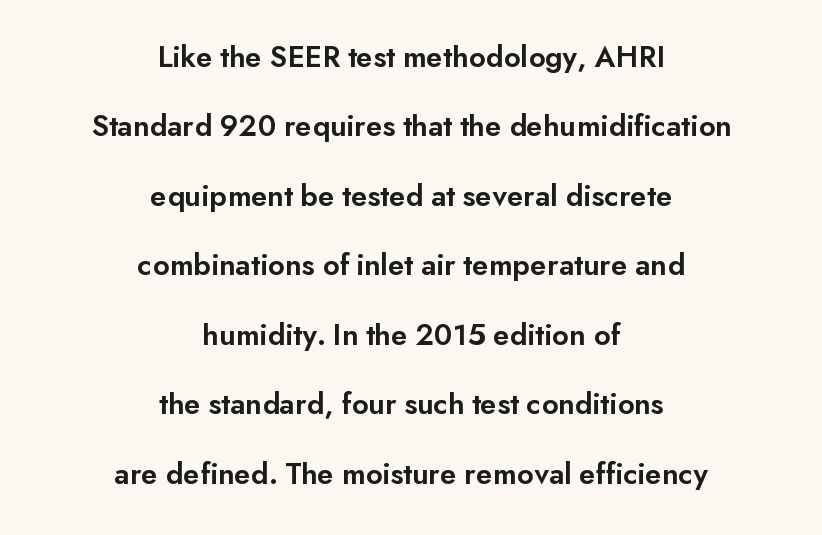
Is the letter spacing exaggerated? No — it looks like the ordinary default. Quick note: interline space is abundant. Looks like regular typesetting: each glyph gets only the width it needs. These words are printed semibold, heavier than regular yet not bold. Does the lettering tilt? It doesn't — this is upright. Stroke terminals: plain, sans-serif.
